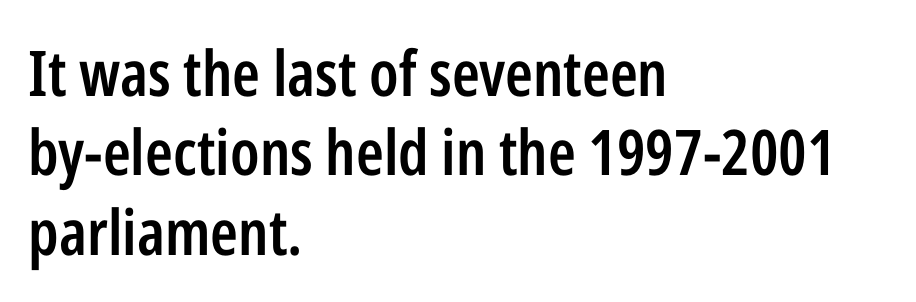
{"serif": "no", "italic": "no", "bold": "semi", "weight": "semibold", "width": "condensed", "stroke_contrast": "low", "x_height": "medium", "monospaced": "no", "underline": "no", "align": "left", "line_spacing": "normal", "line_spacing_ratio": 1.26, "letter_spacing": "normal", "letter_spacing_em": 0.0, "glyph_px": 63}
